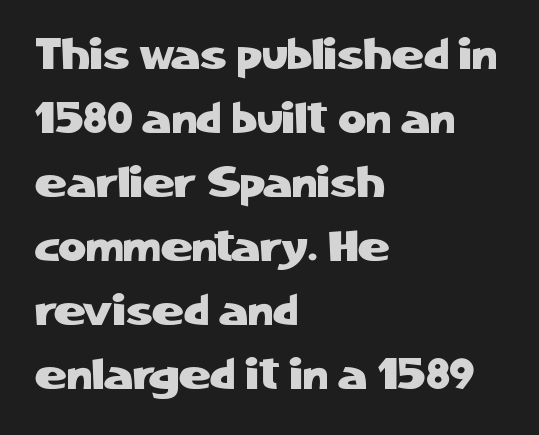
The image shows 43 px sans-serif type, upright; set left-aligned, normal line spacing (1.49x), normal letter spacing, not underlined; low stroke contrast and a medium x-height.
